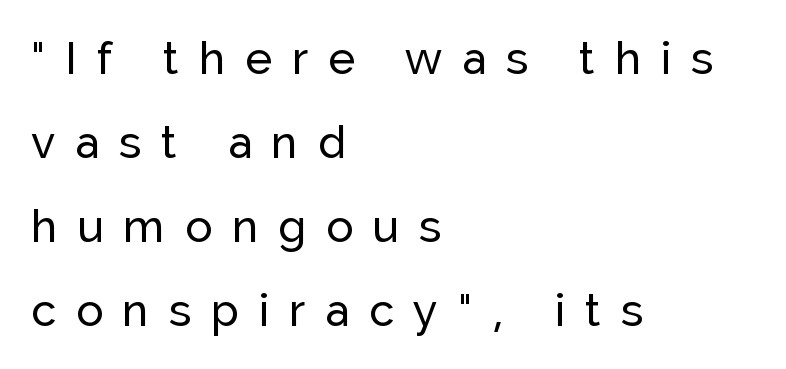
Glance below the letters and you will spot only blank space. These lines are rendered in a variable-pitch font. How are the letters spaced? Widely, with obvious added tracking. This rendering uses left alignment, leaving the right contour irregular. In terms of posture, this sample is upright.
